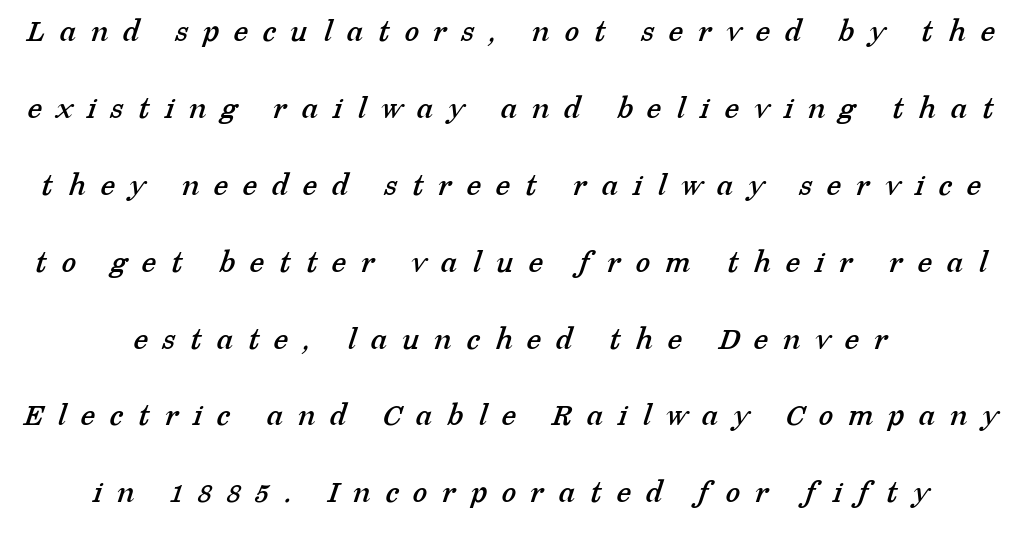
Q: Is the typeface a serif or a sans-serif typeface? A: Serif.
Q: Is the text underlined? A: No.
Q: Is the spacing between letters normal or unusually wide? A: Unusually wide.
Q: Is the spacing between lines tight, normal or loose? A: Loose.
Q: Width (condensed, normal, or wide)? A: Normal.
Q: Stroke contrast? A: Low.
Q: x-height? A: Medium.
Q: Monospaced? A: No.
